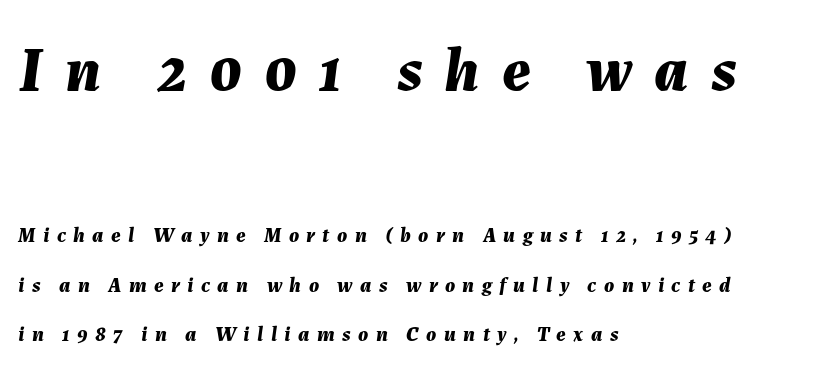
{"italic": "yes", "lean": "right", "slant_degrees": 7, "bold": "yes", "weight": "bold", "width": "normal", "stroke_contrast": "medium", "x_height": "medium", "monospaced": "no", "underline": "no", "align": "left", "line_spacing": "loose", "line_spacing_ratio": 2.36, "letter_spacing": "wide", "letter_spacing_em": 0.35, "larger_block": "first", "size_ratio": 3.0, "glyph_px": 63}
